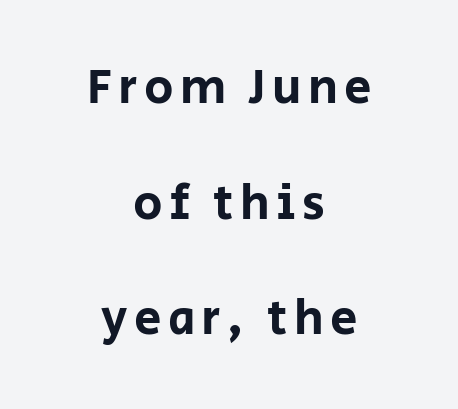
{"serif": "no", "italic": "no", "width": "normal", "stroke_contrast": "low", "x_height": "large", "monospaced": "no", "underline": "no", "align": "center", "line_spacing": "loose", "line_spacing_ratio": 2.36, "glyph_px": 49}
